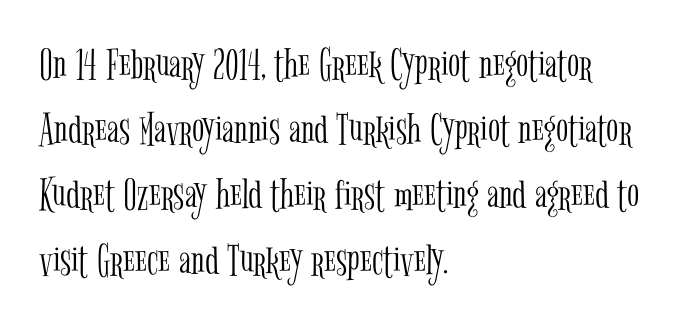
The image shows 45 px light, condensed serif type, upright; set left-aligned, normal line spacing (1.45x), normal letter spacing, not underlined; low stroke contrast and a medium x-height.
